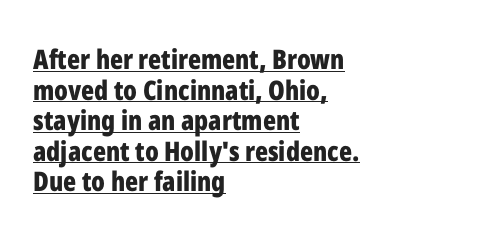
Q: Is the text bold? A: Yes.
Q: Is the text italic (slanted)? A: No, it is upright.
Q: Is the text underlined? A: Yes.
Q: How is the paragraph aligned? A: Left-aligned.
Q: Is the spacing between letters normal or unusually wide? A: Normal.
Q: Is the spacing between lines tight, normal or loose? A: Tight.
